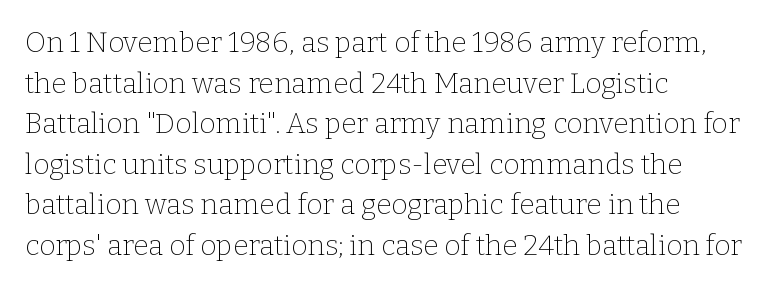
The image shows 28 px thin serif type, upright; set left-aligned, normal line spacing (1.45x), normal letter spacing, not underlined; low stroke contrast and a medium x-height.
